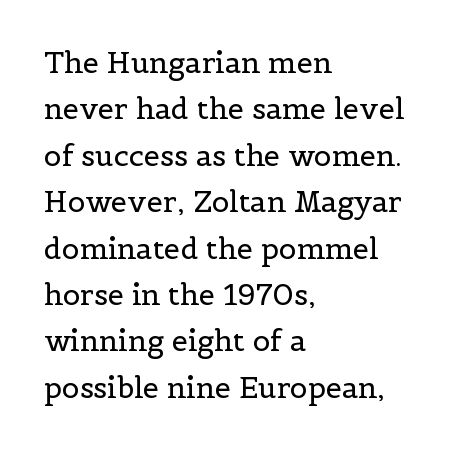
The image shows 29 px regular-weight serif type, upright; set left-aligned, normal line spacing (1.6x), normal letter spacing, not underlined; a medium x-height.
